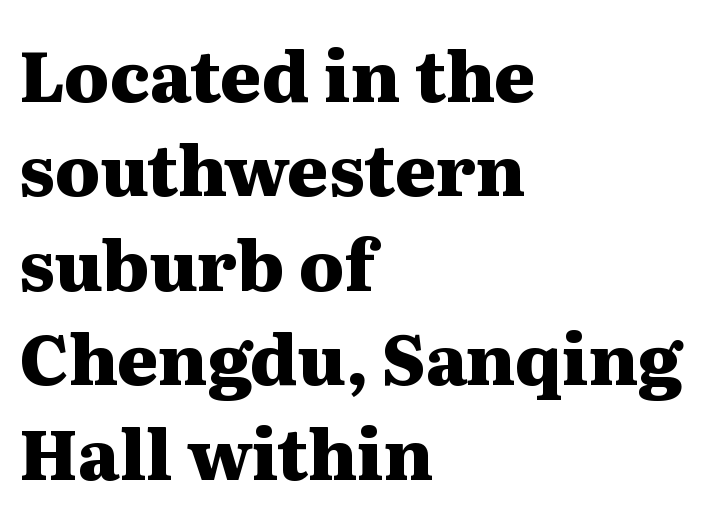
{"serif": "yes", "italic": "no", "bold": "yes", "weight": "heavy", "width": "wide", "stroke_contrast": "medium", "x_height": "medium", "monospaced": "no", "underline": "no", "align": "left", "line_spacing": "normal", "line_spacing_ratio": 1.35, "letter_spacing": "normal", "letter_spacing_em": 0.0, "glyph_px": 70}
